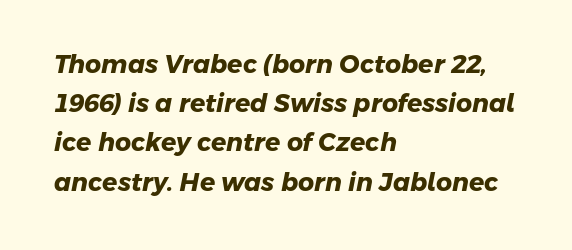
Q: Is the text bold? A: Yes.
Q: Is the text underlined? A: No.
Q: How is the paragraph aligned? A: Left-aligned.
Q: Is the spacing between letters normal or unusually wide? A: Normal.
Q: Is the spacing between lines tight, normal or loose? A: Normal.
